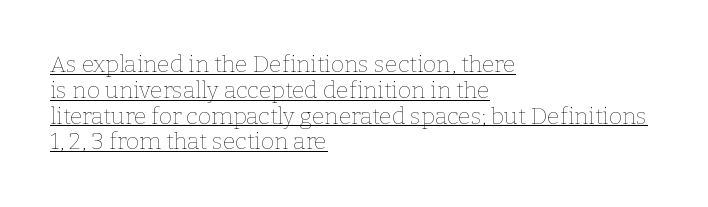
The image shows 23 px text type, upright; set left-aligned, tight line spacing (1.12x), normal letter spacing, underlined.
